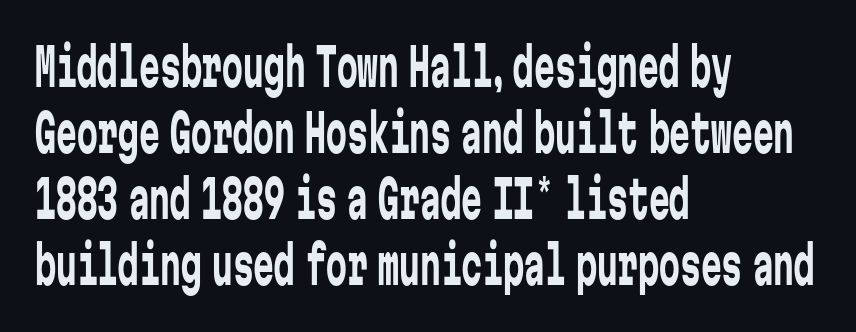
{"serif": "no", "italic": "no", "bold": "no", "weight": "regular", "width": "condensed", "stroke_contrast": "low", "x_height": "medium", "monospaced": "yes", "underline": "no", "align": "left", "line_spacing": "normal", "line_spacing_ratio": 1.27, "letter_spacing": "normal", "letter_spacing_em": 0.0, "glyph_px": 52}
